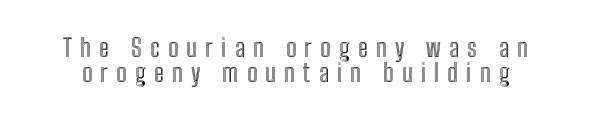
The image shows 25 px text type, upright; set tight line spacing (1.01x), unusually wide letter spacing (+0.33 em), not underlined.
